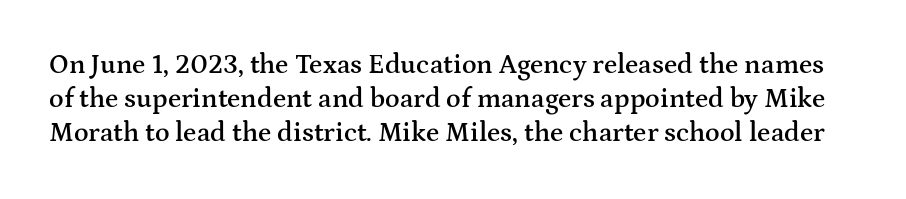
The image shows 27 px text type, upright; set normal line spacing (1.26x), normal letter spacing, not underlined.
